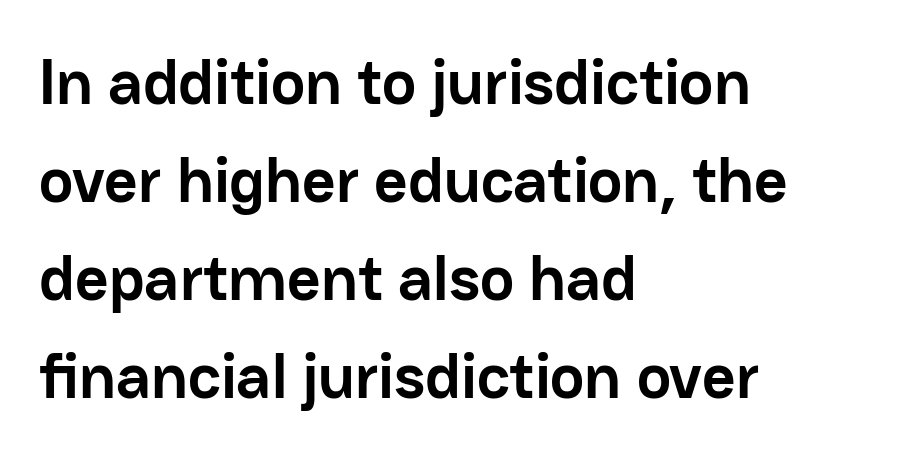
Evenly set lines give the paragraph a standard silhouette. Glance below the letters and you will spot only blank space. Left-aligned paragraph, ragged on the right. In terms of letterform style, serifs are entirely absent. Summary of weight: heavy, a full bold. The rendering uses natural spacing where letterforms have individual widths.
